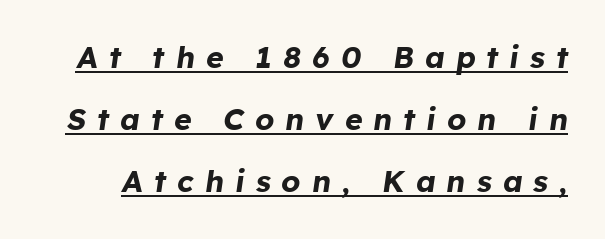
Q: Is the text bold? A: Yes.
Q: Is the text italic (slanted)? A: Yes, it leans right by about 8 degrees.
Q: Is the text underlined? A: Yes.
Q: Is the spacing between letters normal or unusually wide? A: Unusually wide.
Q: Is the spacing between lines tight, normal or loose? A: Loose.
Q: Width (condensed, normal, or wide)? A: Normal.
Q: Stroke contrast? A: Low.
Q: x-height? A: Medium.
Q: Monospaced? A: No.
